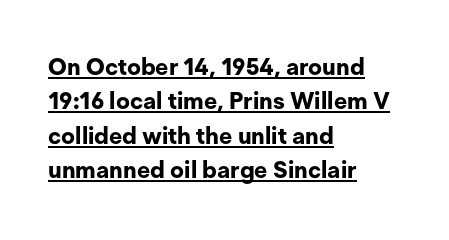
Q: Is the text bold? A: Yes.
Q: Is the text italic (slanted)? A: No, it is upright.
Q: Is the text underlined? A: Yes.
Q: How is the paragraph aligned? A: Left-aligned.
Q: Is the spacing between letters normal or unusually wide? A: Normal.
Q: Is the spacing between lines tight, normal or loose? A: Normal.
